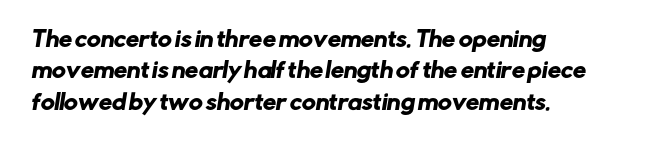
{"underline": "no", "align": "left", "line_spacing": "normal", "line_spacing_ratio": 1.5, "letter_spacing": "normal", "letter_spacing_em": 0.0, "glyph_px": 21}
